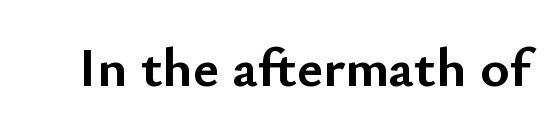
{"serif": "no", "italic": "no", "bold": "yes", "weight": "semibold", "width": "normal", "stroke_contrast": "low", "x_height": "small", "monospaced": "no", "underline": "no", "letter_spacing": "normal", "letter_spacing_em": 0.0, "glyph_px": 56}
